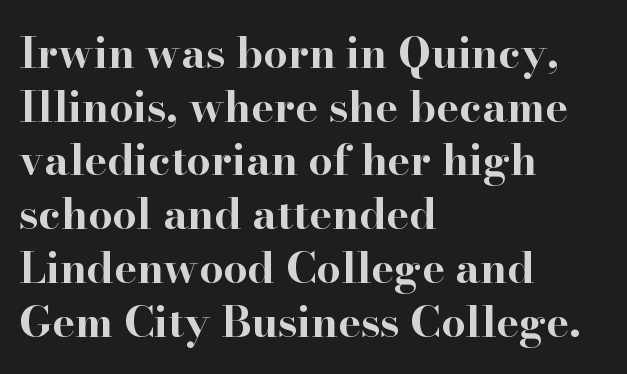
Q: Is the text bold? A: Yes.
Q: Is the text italic (slanted)? A: No, it is upright.
Q: Is the typeface a serif or a sans-serif typeface? A: Serif.
Q: Is the text underlined? A: No.
Q: How is the paragraph aligned? A: Left-aligned.
Q: Is the spacing between letters normal or unusually wide? A: Normal.
Q: Is the spacing between lines tight, normal or loose? A: Normal.
Q: Width (condensed, normal, or wide)? A: Wide.
Q: Stroke contrast? A: High.
Q: x-height? A: Small.
Q: Monospaced? A: No.
